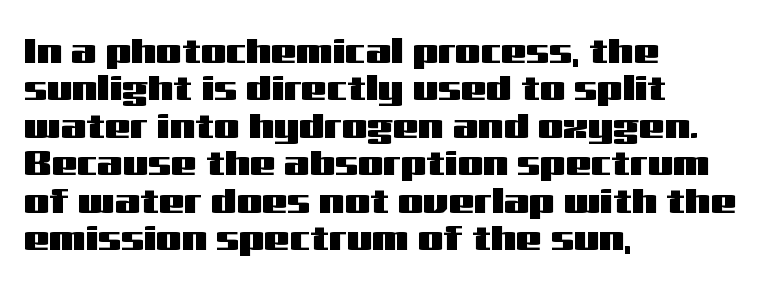
{"serif": "no", "italic": "no", "width": "wide", "stroke_contrast": "medium", "x_height": "medium", "monospaced": "no", "underline": "no", "align": "left", "line_spacing": "tight", "line_spacing_ratio": 1.04, "letter_spacing": "normal", "letter_spacing_em": 0.0, "glyph_px": 36}
